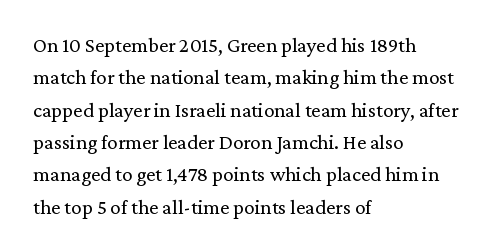
The image shows 21 px text type, upright; set left-aligned, normal line spacing (1.54x), normal letter spacing, not underlined.
